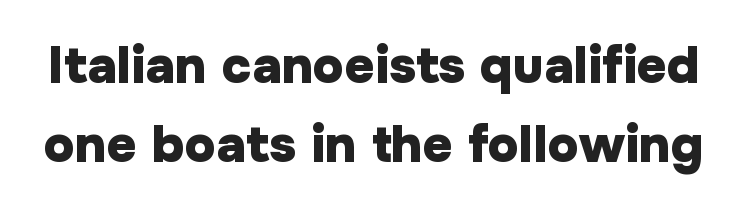
{"serif": "no", "italic": "no", "bold": "yes", "weight": "heavy", "width": "normal", "stroke_contrast": "low", "x_height": "medium", "monospaced": "no", "underline": "no", "line_spacing": "normal", "line_spacing_ratio": 1.52, "letter_spacing": "normal", "letter_spacing_em": 0.0, "glyph_px": 52}
